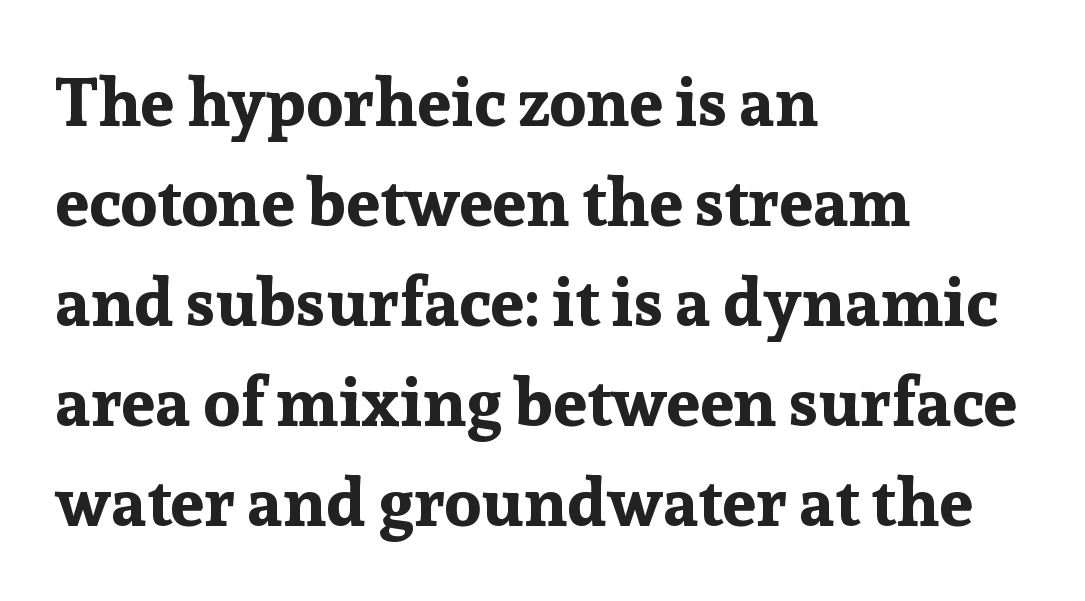
The image shows 68 px bold serif type, upright; set left-aligned, normal line spacing (1.47x), normal letter spacing, not underlined; low stroke contrast and a medium x-height.
